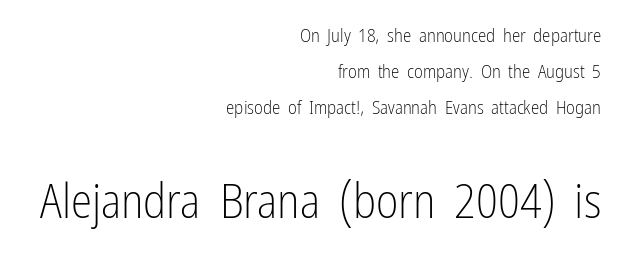
Q: Is the text bold? A: No.
Q: Is the text italic (slanted)? A: No, it is upright.
Q: Is the typeface a serif or a sans-serif typeface? A: Sans-serif.
Q: Is the text underlined? A: No.
Q: How is the paragraph aligned? A: Right-aligned.
Q: Is the spacing between letters normal or unusually wide? A: Normal.
Q: Is the spacing between lines tight, normal or loose? A: Loose.
Q: Which block of text is set in a larger size, the first (top) or the second (bottom)? A: The second (bottom) one.
Q: Width (condensed, normal, or wide)? A: Condensed.
Q: Stroke contrast? A: Low.
Q: x-height? A: Medium.
Q: Monospaced? A: No.
